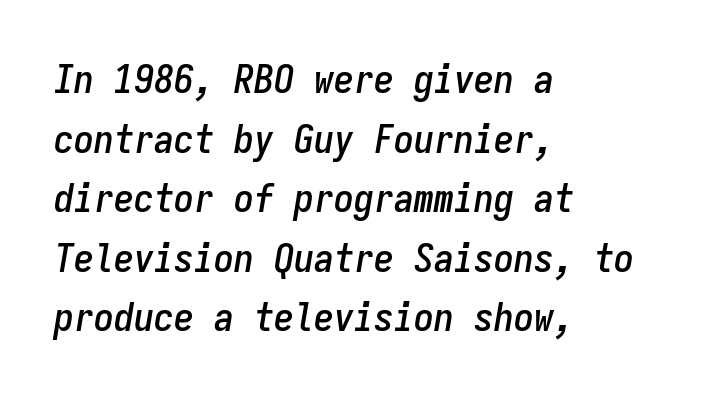
Q: Is the text italic (slanted)? A: Yes, it leans right by about 9 degrees.
Q: Is the text underlined? A: No.
Q: How is the paragraph aligned? A: Left-aligned.
Q: Is the spacing between letters normal or unusually wide? A: Normal.
Q: Is the spacing between lines tight, normal or loose? A: Normal.
Q: Width (condensed, normal, or wide)? A: Condensed.
Q: Stroke contrast? A: Low.
Q: x-height? A: Medium.
Q: Monospaced? A: Yes.
